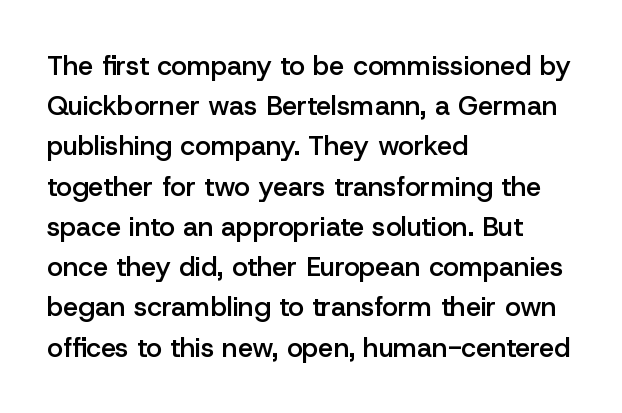
{"italic": "no", "bold": "semi", "underline": "no", "align": "left", "line_spacing": "normal", "line_spacing_ratio": 1.49, "letter_spacing": "normal", "letter_spacing_em": 0.0, "glyph_px": 27}
